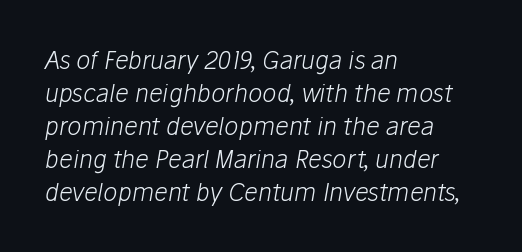
{"italic": "yes", "lean": "right", "slant_degrees": 10, "bold": "no", "underline": "no", "align": "left", "line_spacing": "normal", "line_spacing_ratio": 1.37, "letter_spacing": "normal", "letter_spacing_em": 0.0, "glyph_px": 24}
